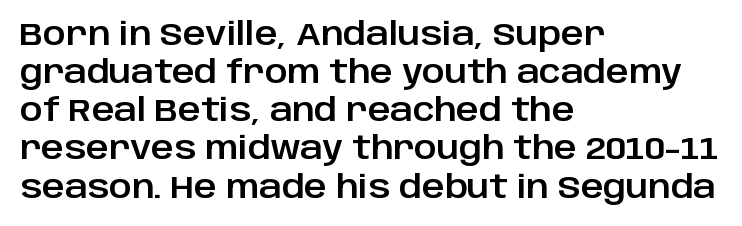
The baseline area is clear. Rendered with straight, roman letterforms. The rendering anchors every line to the left-hand side. There is no visible air inserted between adjacent glyphs.
